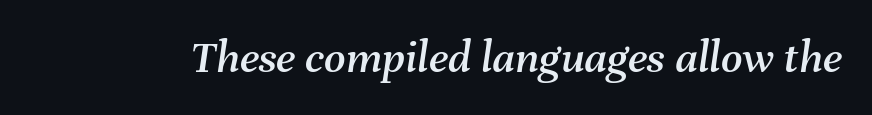
{"italic": "yes", "lean": "right", "slant_degrees": 8, "width": "normal", "stroke_contrast": "medium", "x_height": "medium", "monospaced": "no", "underline": "no", "letter_spacing": "normal", "letter_spacing_em": 0.0, "glyph_px": 47}
